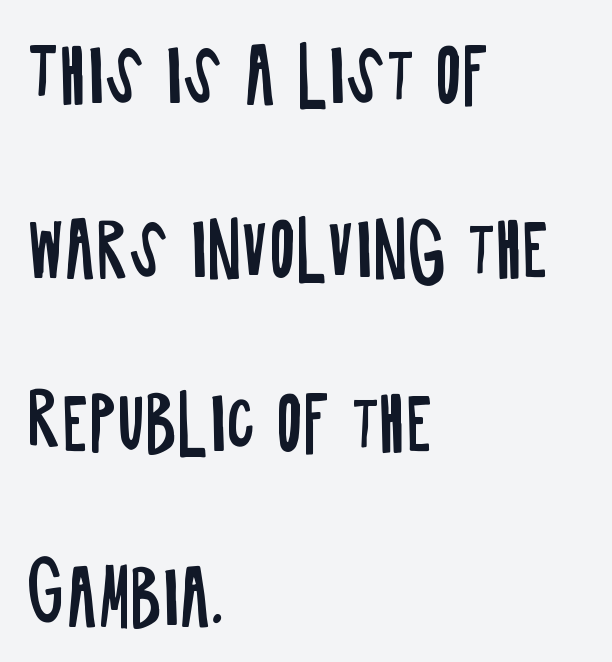
Examine the stroke ends and you'll find no serifs. The face used here is proportionally spaced, like ordinary book or web type. The compositor pushed each line to the left boundary. The lettering holds an erect, upright posture throughout. Does extra space separate the letters? No, they use regular spacing. The lines are spread far apart with generous leading.
